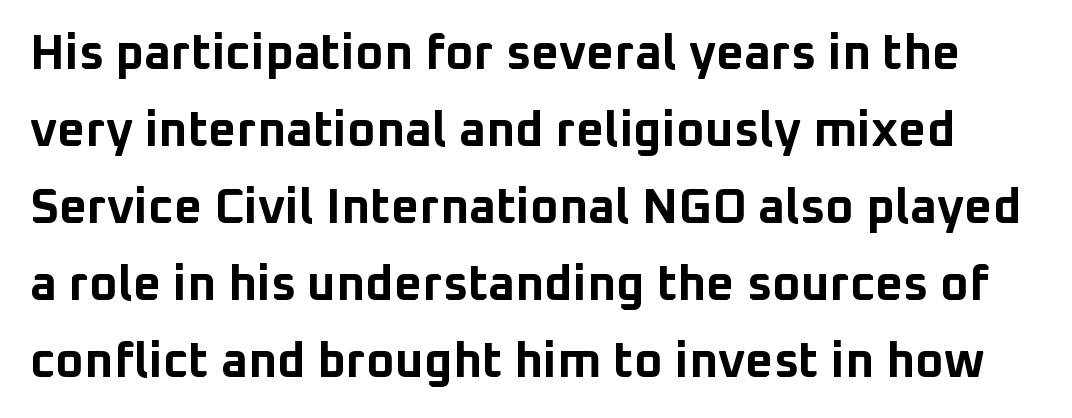
{"serif": "no", "italic": "no", "bold": "yes", "weight": "bold", "width": "normal", "stroke_contrast": "low", "x_height": "medium", "monospaced": "no", "underline": "no", "line_spacing": "normal", "line_spacing_ratio": 1.57, "letter_spacing": "normal", "letter_spacing_em": 0.0, "glyph_px": 49}
